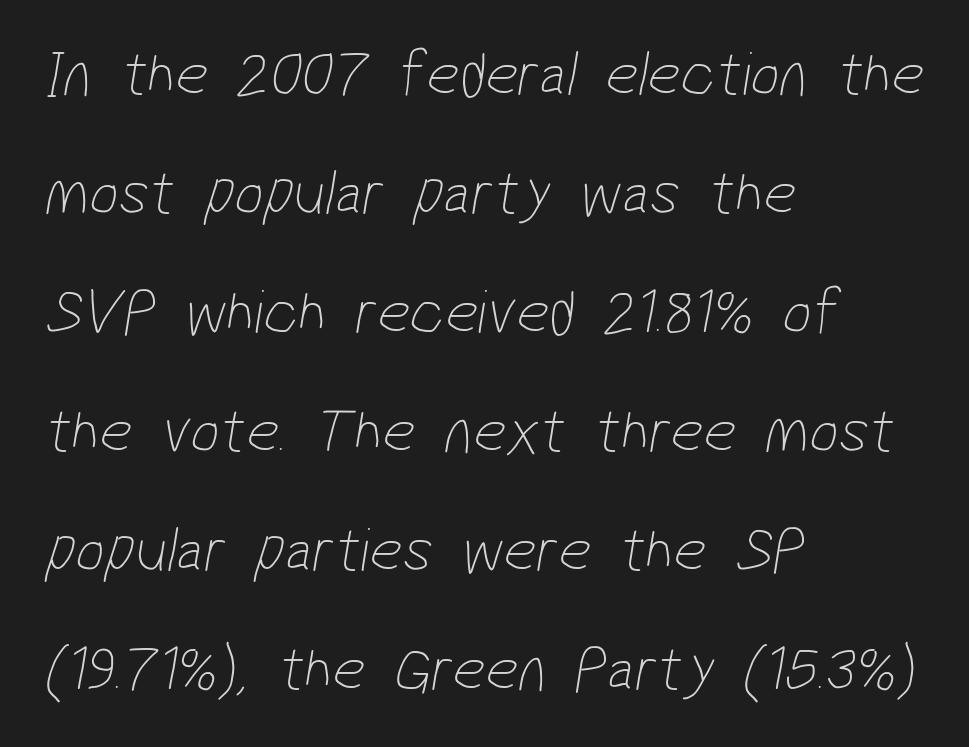
{"serif": "no", "bold": "no", "weight": "thin", "width": "condensed", "stroke_contrast": "low", "x_height": "medium", "monospaced": "no", "underline": "no", "align": "left", "line_spacing_ratio": 1.86, "letter_spacing": "normal", "letter_spacing_em": 0.0, "glyph_px": 64}
